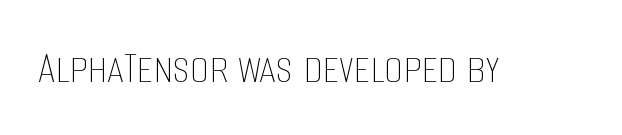
Q: Is the text bold? A: No.
Q: Is the text italic (slanted)? A: No, it is upright.
Q: Is the text underlined? A: No.
Q: Is the spacing between letters normal or unusually wide? A: Normal.
Q: Width (condensed, normal, or wide)? A: Condensed.
Q: Stroke contrast? A: Low.
Q: x-height? A: Large.
Q: Monospaced? A: No.
